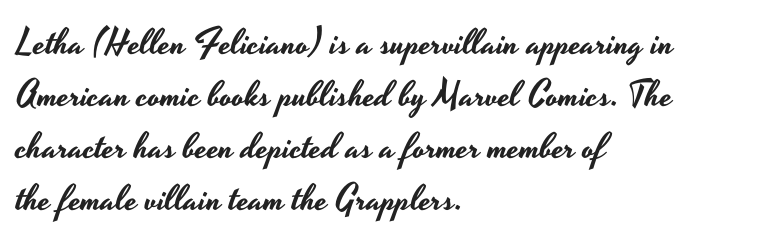
Q: Is the text italic (slanted)? A: Yes.
Q: Is the typeface a serif or a sans-serif typeface? A: Sans-serif.
Q: Is the text underlined? A: No.
Q: How is the paragraph aligned? A: Left-aligned.
Q: Is the spacing between letters normal or unusually wide? A: Normal.
Q: Is the spacing between lines tight, normal or loose? A: Normal.
Q: Width (condensed, normal, or wide)? A: Wide.
Q: Stroke contrast? A: Low.
Q: x-height? A: Small.
Q: Monospaced? A: No.
